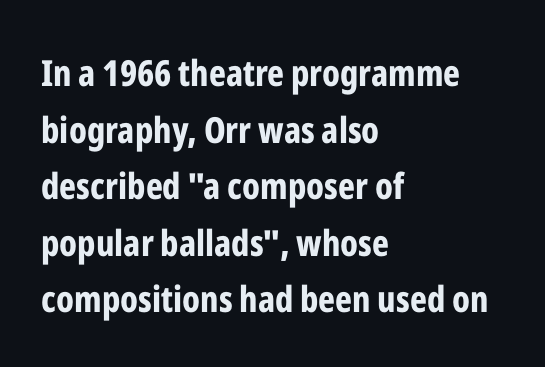
Q: Is the text bold? A: Yes.
Q: Is the text italic (slanted)? A: No, it is upright.
Q: Is the typeface a serif or a sans-serif typeface? A: Sans-serif.
Q: Is the text underlined? A: No.
Q: How is the paragraph aligned? A: Left-aligned.
Q: Is the spacing between letters normal or unusually wide? A: Normal.
Q: Is the spacing between lines tight, normal or loose? A: Normal.
Q: Width (condensed, normal, or wide)? A: Condensed.
Q: Stroke contrast? A: Low.
Q: x-height? A: Medium.
Q: Monospaced? A: No.
